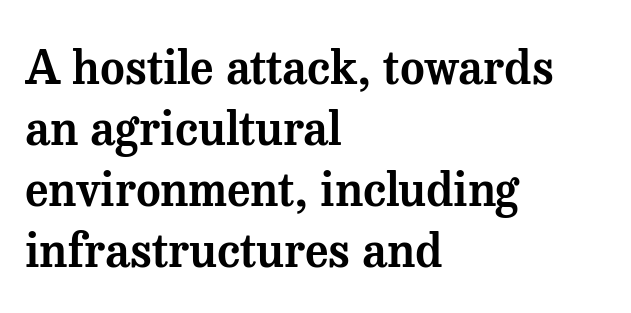
{"serif": "yes", "italic": "no", "width": "normal", "stroke_contrast": "medium", "x_height": "medium", "monospaced": "no", "underline": "no", "align": "left", "line_spacing": "normal", "line_spacing_ratio": 1.3, "letter_spacing": "normal", "letter_spacing_em": 0.0, "glyph_px": 47}
